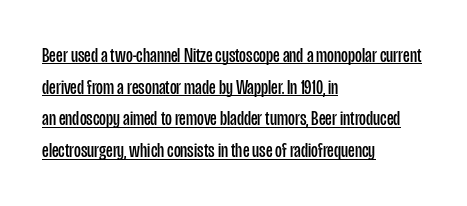
{"italic": "no", "bold": "no", "underline": "yes", "align": "left", "line_spacing": "normal", "line_spacing_ratio": 1.51, "letter_spacing": "normal", "letter_spacing_em": 0.0, "glyph_px": 21}
